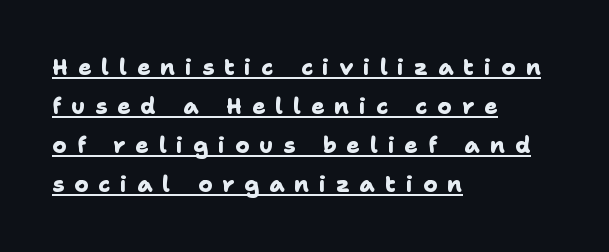
The image shows 22 px bold type; set left-aligned, line spacing 1.77x, unusually wide letter spacing (+0.45 em), underlined.
